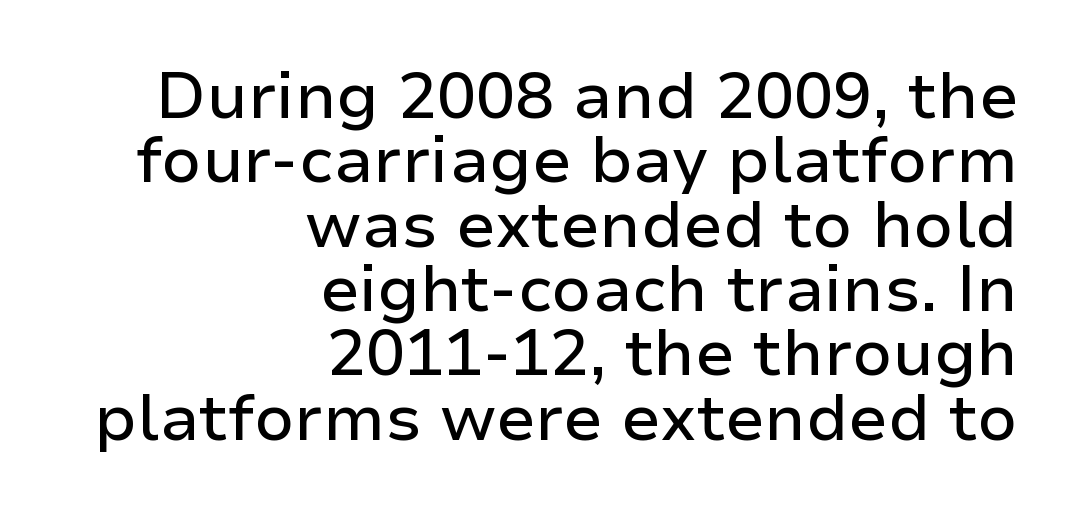
The image shows 65 px sans-serif type, upright; set right-aligned, tight line spacing (0.99x), normal letter spacing, not underlined; low stroke contrast and a medium x-height.
